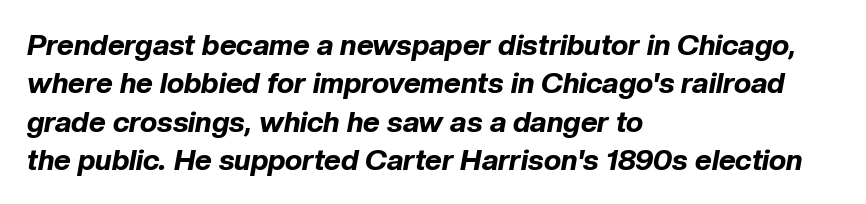
The image shows 29 px bold type, italic (leaning right); set left-aligned, normal line spacing (1.32x), normal letter spacing, not underlined; low stroke contrast and a medium x-height.
